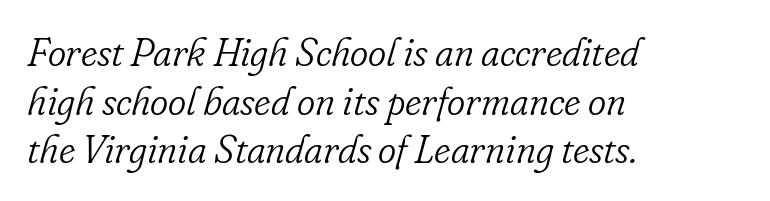
The image shows 39 px light serif type, italic (leaning right); set left-aligned, normal line spacing (1.25x), normal letter spacing, not underlined; low stroke contrast and a small x-height.
